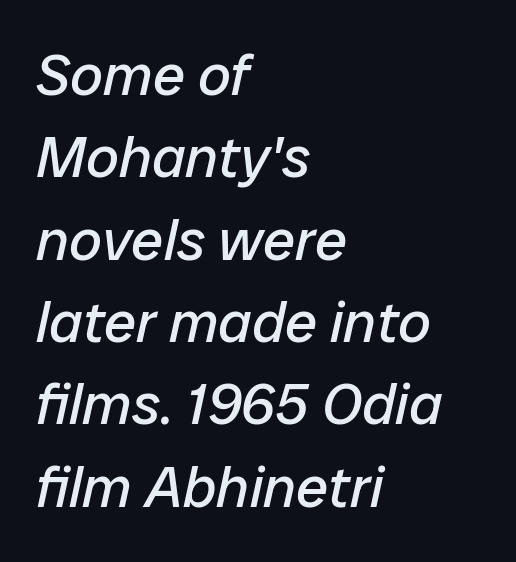
The image shows 58 px regular-weight type, italic (leaning right); set left-aligned, normal line spacing (1.42x), normal letter spacing, not underlined; low stroke contrast and a medium x-height.
